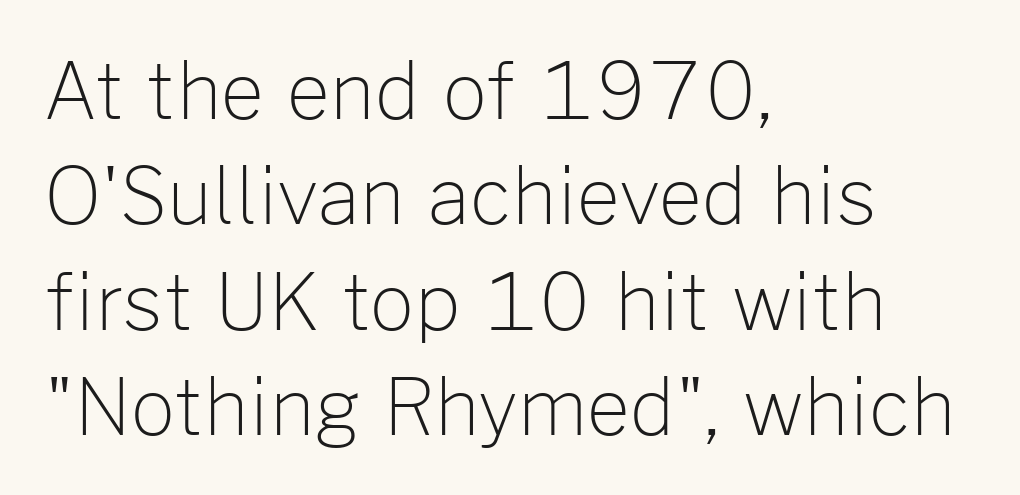
{"serif": "no", "italic": "no", "bold": "no", "weight": "light", "width": "normal", "stroke_contrast": "low", "x_height": "medium", "monospaced": "no", "underline": "no", "align": "left", "line_spacing": "normal", "line_spacing_ratio": 1.37, "letter_spacing": "normal", "letter_spacing_em": 0.0, "glyph_px": 77}
